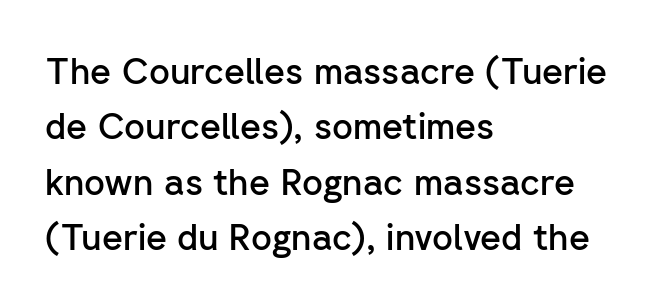
The image shows 36 px semibold sans-serif type, upright; set left-aligned, normal line spacing (1.54x), normal letter spacing, not underlined; low stroke contrast and a medium x-height.
